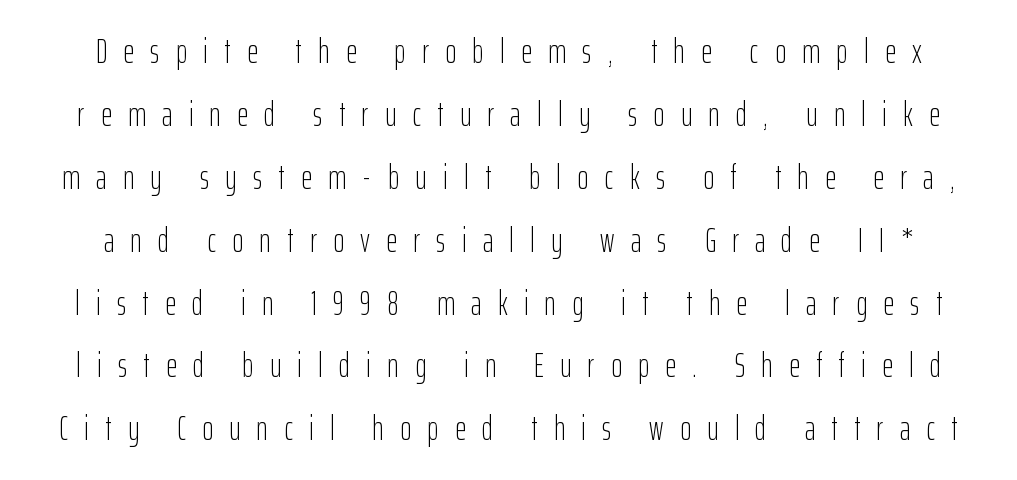
The image shows 34 px light, condensed sans-serif type, upright; set line spacing 1.85x, unusually wide letter spacing (+0.48 em), not underlined; low stroke contrast and a medium x-height.
